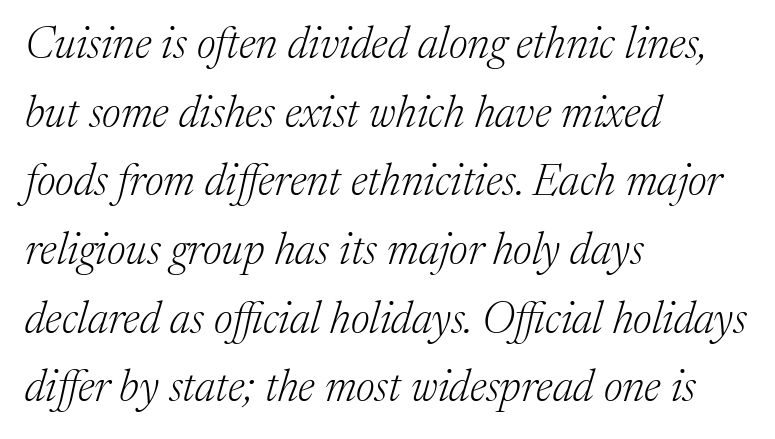
Q: Is the text bold? A: No.
Q: Is the text italic (slanted)? A: Yes, it leans right by about 17 degrees.
Q: Is the typeface a serif or a sans-serif typeface? A: Serif.
Q: Is the text underlined? A: No.
Q: How is the paragraph aligned? A: Left-aligned.
Q: Is the spacing between letters normal or unusually wide? A: Normal.
Q: Is the spacing between lines tight, normal or loose? A: Normal.
Q: Width (condensed, normal, or wide)? A: Normal.
Q: Stroke contrast? A: Medium.
Q: x-height? A: Medium.
Q: Monospaced? A: No.
